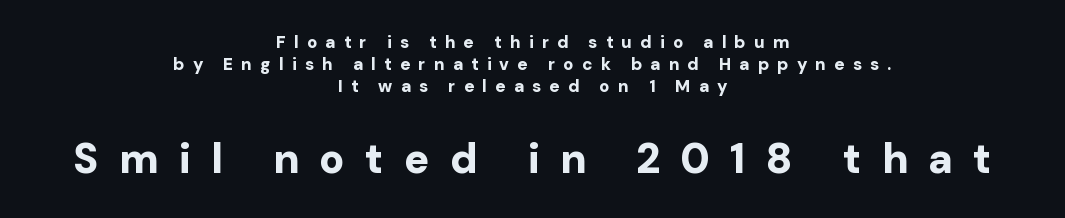
Q: Is the text bold? A: Yes.
Q: Is the text italic (slanted)? A: No, it is upright.
Q: Is the typeface a serif or a sans-serif typeface? A: Sans-serif.
Q: Is the text underlined? A: No.
Q: How is the paragraph aligned? A: Centered.
Q: Is the spacing between letters normal or unusually wide? A: Unusually wide.
Q: Is the spacing between lines tight, normal or loose? A: Normal.
Q: Which block of text is set in a larger size, the first (top) or the second (bottom)? A: The second (bottom) one.
Q: Width (condensed, normal, or wide)? A: Normal.
Q: Stroke contrast? A: Low.
Q: x-height? A: Medium.
Q: Monospaced? A: No.
